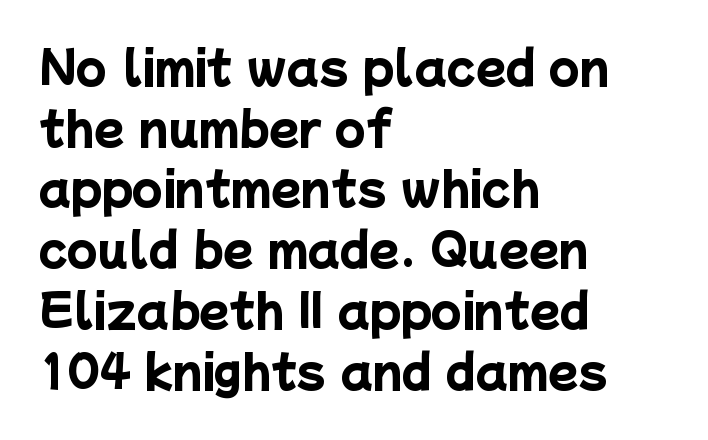
The image shows 44 px heavy sans-serif type; set left-aligned, normal line spacing (1.38x), normal letter spacing, not underlined; low stroke contrast and a medium x-height.
